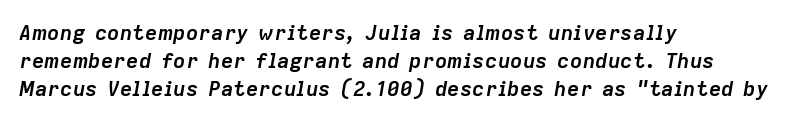
{"italic": "yes", "lean": "right", "slant_degrees": 9, "bold": "yes", "underline": "no", "align": "left", "line_spacing": "normal", "line_spacing_ratio": 1.33, "letter_spacing": "normal", "letter_spacing_em": 0.0, "glyph_px": 21}
